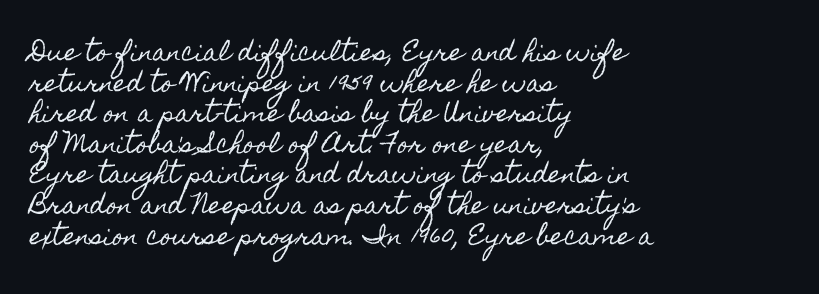
The image shows 23 px text type; set left-aligned, normal line spacing (1.33x), normal letter spacing, not underlined.
